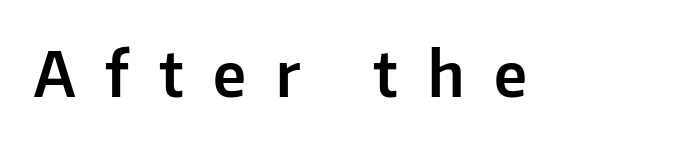
The image shows 61 px sans-serif type, upright; set unusually wide letter spacing (+0.49 em), not underlined; low stroke contrast and a medium x-height.
